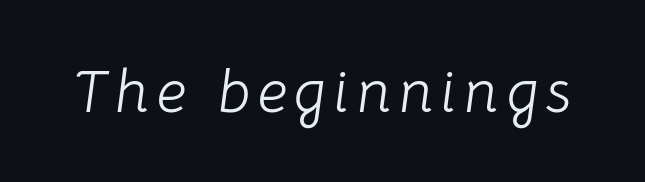
The image shows 61 px light type, italic (leaning right); set not underlined; low stroke contrast and a medium x-height.
